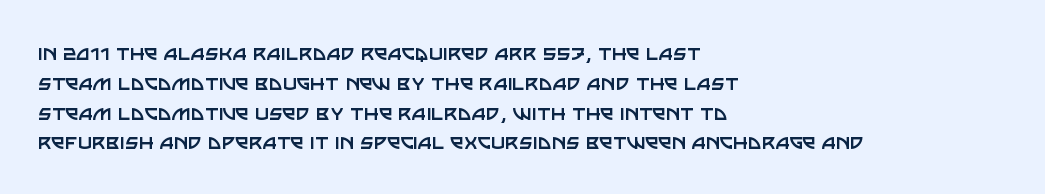
{"italic": "no", "bold": "no", "underline": "no", "align": "left", "line_spacing_ratio": 1.24, "letter_spacing": "normal", "letter_spacing_em": 0.0, "glyph_px": 24}
